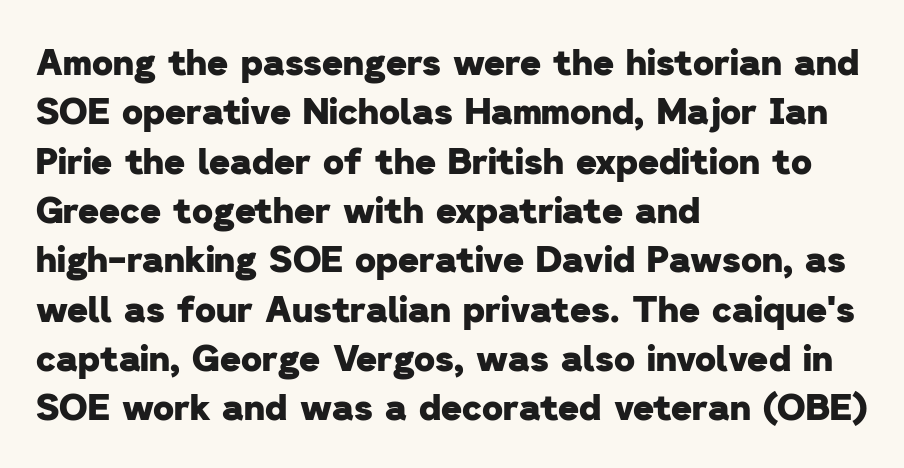
Q: Is the text bold? A: Yes.
Q: Is the typeface a serif or a sans-serif typeface? A: Sans-serif.
Q: Is the text underlined? A: No.
Q: How is the paragraph aligned? A: Left-aligned.
Q: Is the spacing between letters normal or unusually wide? A: Normal.
Q: Is the spacing between lines tight, normal or loose? A: Normal.
Q: Width (condensed, normal, or wide)? A: Normal.
Q: Stroke contrast? A: Low.
Q: x-height? A: Medium.
Q: Monospaced? A: No.
